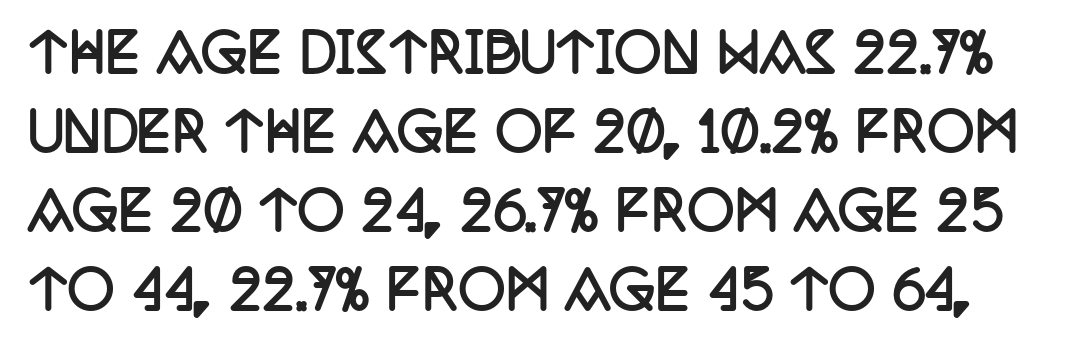
{"serif": "yes", "italic": "no", "bold": "yes", "weight": "semibold", "width": "condensed", "stroke_contrast": "low", "x_height": "large", "monospaced": "no", "underline": "no", "line_spacing": "normal", "line_spacing_ratio": 1.52, "letter_spacing": "normal", "letter_spacing_em": 0.0, "glyph_px": 52}
